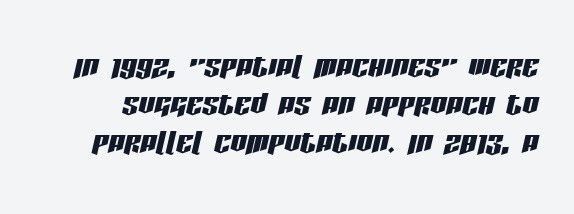
Standard letterfit; no display-style spreading of the glyphs. The rendering uses natural spacing where letterforms have individual widths. If you measured baseline to baseline, you'd find a short distance. Notice how the stems are inclined rather than vertical — that's the hallmark of italics. This rendering features lettering with no underline.
